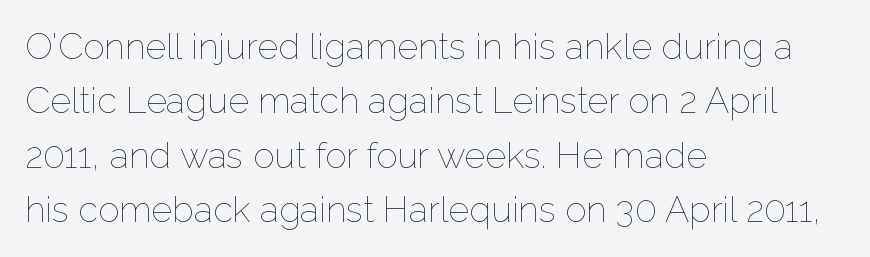
{"italic": "no", "bold": "no", "weight": "thin", "width": "normal", "stroke_contrast": "low", "x_height": "medium", "monospaced": "no", "underline": "no", "align": "left", "line_spacing": "normal", "line_spacing_ratio": 1.51, "letter_spacing": "normal", "letter_spacing_em": 0.0, "glyph_px": 36}
